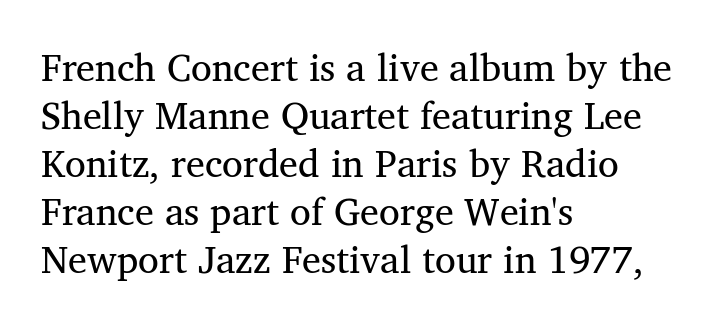
Q: Is the text bold? A: No.
Q: Is the text italic (slanted)? A: No, it is upright.
Q: Is the typeface a serif or a sans-serif typeface? A: Serif.
Q: Is the text underlined? A: No.
Q: How is the paragraph aligned? A: Left-aligned.
Q: Is the spacing between letters normal or unusually wide? A: Normal.
Q: Is the spacing between lines tight, normal or loose? A: Normal.
Q: Width (condensed, normal, or wide)? A: Normal.
Q: Stroke contrast? A: Medium.
Q: x-height? A: Medium.
Q: Monospaced? A: No.
